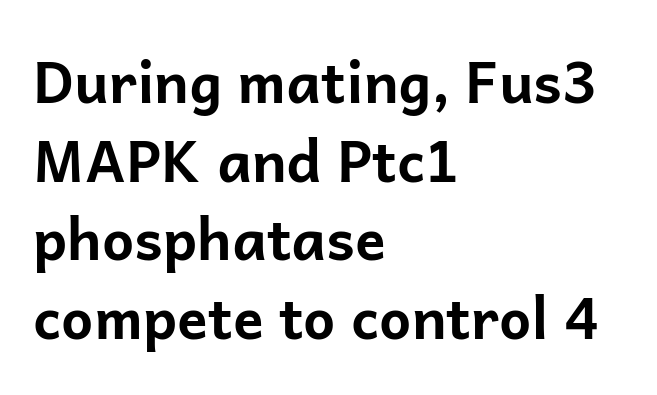
The image shows 57 px bold sans-serif type, upright; set left-aligned, normal line spacing (1.38x), normal letter spacing, not underlined; low stroke contrast and a medium x-height.
